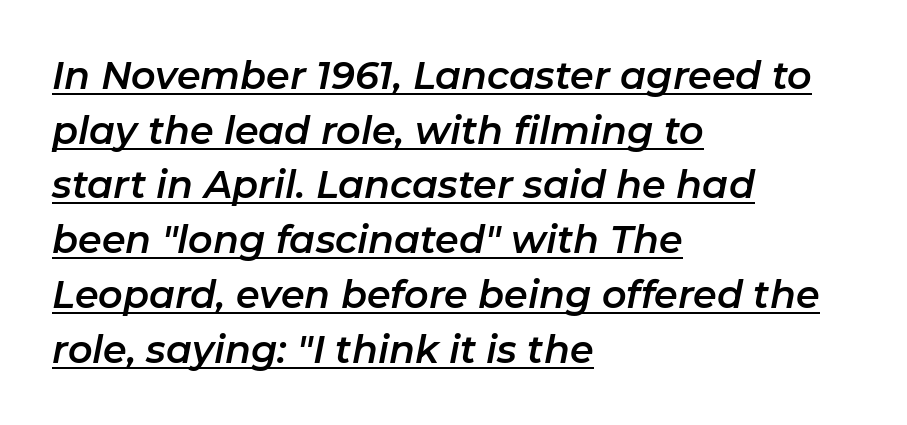
The image shows 38 px text type, italic (leaning right); set left-aligned, normal line spacing (1.44x), normal letter spacing, underlined; low stroke contrast and a medium x-height.
